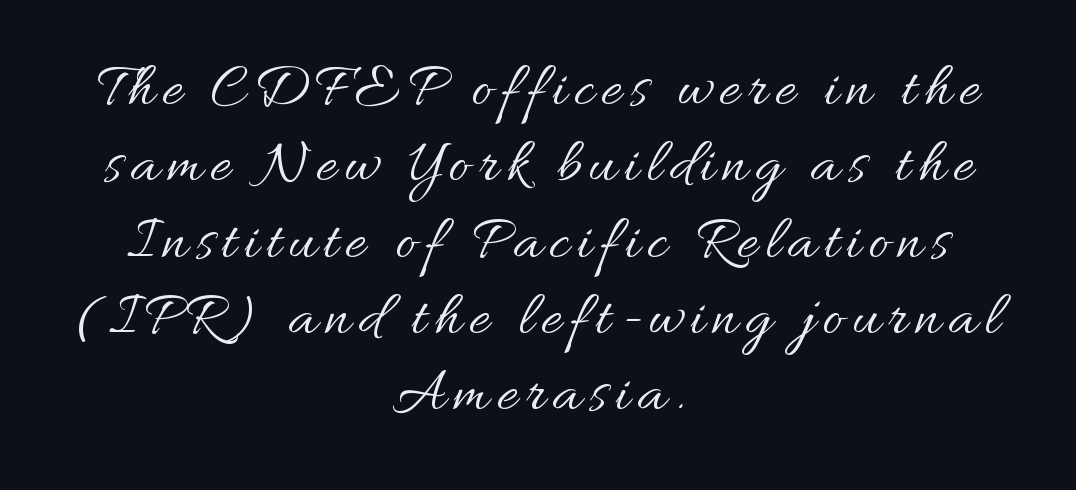
Q: Is the text bold? A: No.
Q: Is the text italic (slanted)? A: Yes.
Q: Is the text underlined? A: No.
Q: How is the paragraph aligned? A: Centered.
Q: Width (condensed, normal, or wide)? A: Normal.
Q: Stroke contrast? A: Medium.
Q: x-height? A: Small.
Q: Monospaced? A: No.
